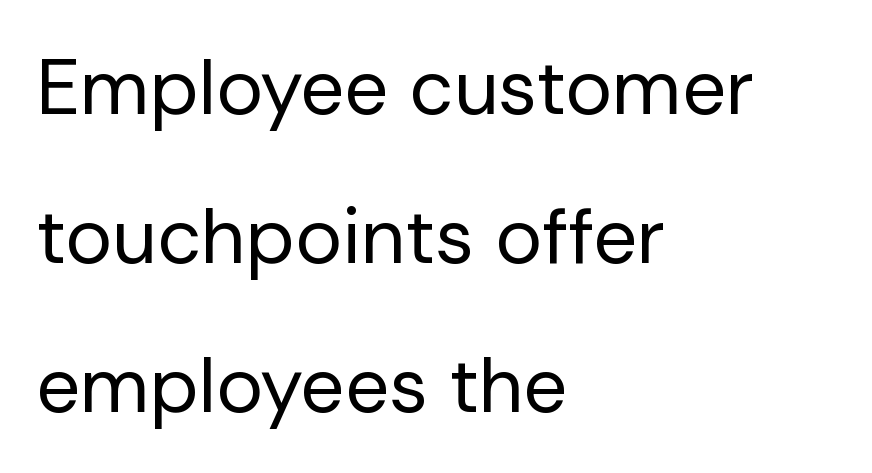
Q: Is the text bold? A: No.
Q: Is the text italic (slanted)? A: No, it is upright.
Q: Is the typeface a serif or a sans-serif typeface? A: Sans-serif.
Q: Is the text underlined? A: No.
Q: How is the paragraph aligned? A: Left-aligned.
Q: Is the spacing between letters normal or unusually wide? A: Normal.
Q: Is the spacing between lines tight, normal or loose? A: Loose.
Q: Width (condensed, normal, or wide)? A: Normal.
Q: Stroke contrast? A: Low.
Q: x-height? A: Medium.
Q: Monospaced? A: No.
